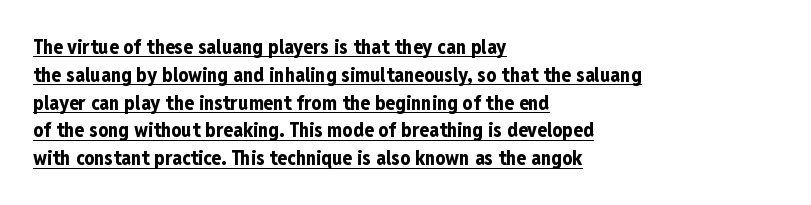
Q: Is the text bold? A: Yes.
Q: Is the text italic (slanted)? A: No, it is upright.
Q: Is the text underlined? A: Yes.
Q: How is the paragraph aligned? A: Left-aligned.
Q: Is the spacing between letters normal or unusually wide? A: Normal.
Q: Is the spacing between lines tight, normal or loose? A: Normal.
